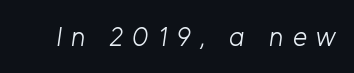
Beneath every word, the page is bare. These glyphs show unthickened strokes, regular width or finer. The letters are spread apart with noticeably loose tracking.
